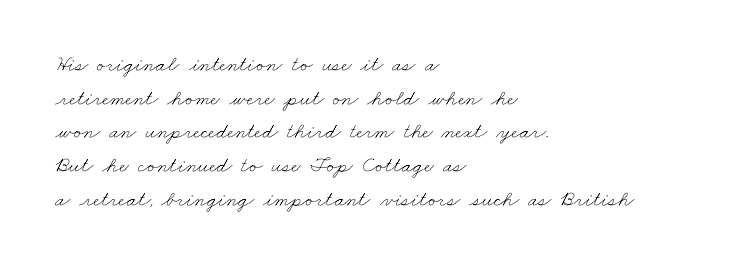
The image shows 22 px text type; set left-aligned, normal line spacing (1.53x), normal letter spacing, not underlined.
